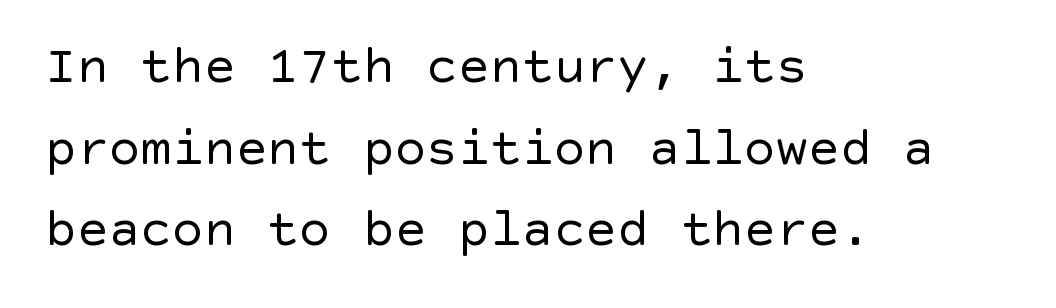
You can tell from the bare stems that sans-serif type was used. The specimen omits any rule beneath the text block's lines. Line spacing here is normal. The setting favours the left margin, as ordinary paragraphs usually do.
